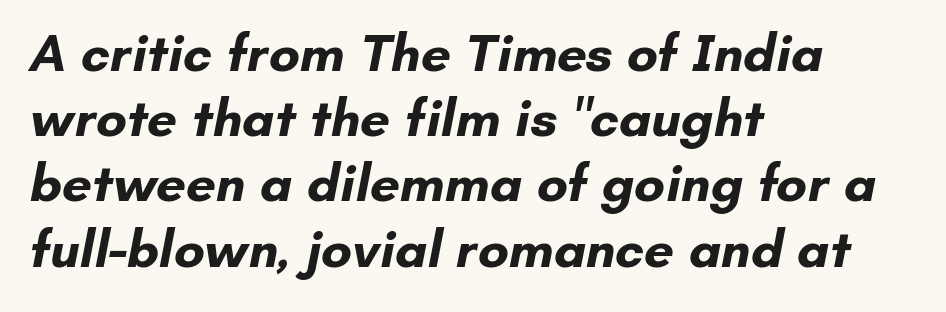
{"serif": "no", "bold": "yes", "weight": "bold", "width": "normal", "stroke_contrast": "low", "x_height": "small", "monospaced": "no", "underline": "no", "align": "left", "line_spacing_ratio": 1.23, "letter_spacing": "normal", "letter_spacing_em": 0.0, "glyph_px": 53}
